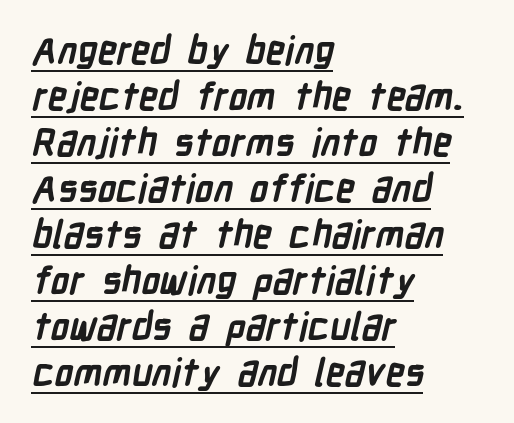
Q: Is the text bold? A: Yes.
Q: Is the typeface a serif or a sans-serif typeface? A: Sans-serif.
Q: Is the text underlined? A: Yes.
Q: How is the paragraph aligned? A: Left-aligned.
Q: Is the spacing between letters normal or unusually wide? A: Normal.
Q: Width (condensed, normal, or wide)? A: Condensed.
Q: Stroke contrast? A: Low.
Q: x-height? A: Medium.
Q: Monospaced? A: No.
